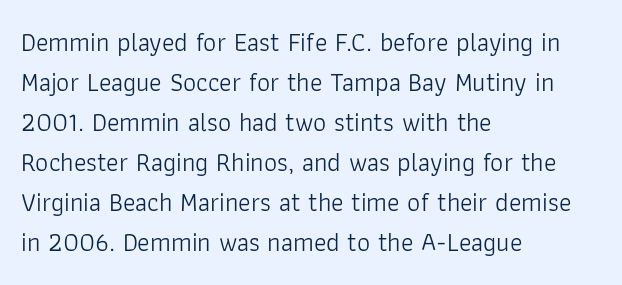
Descender tails drop into unmarked territory. Stroke mass is kept to a normal reading level or below. Default kerning and tracking; the words read as compact shapes. Teacher's note: observe the even left margin — that is flush-left alignment.
